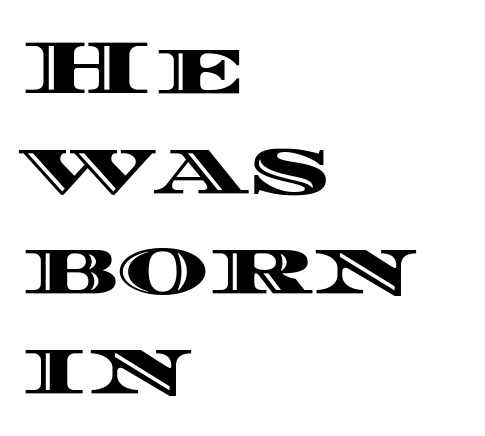
The image shows 78 px wide type, upright; set left-aligned, normal line spacing (1.28x), normal letter spacing, not underlined; a large x-height.
